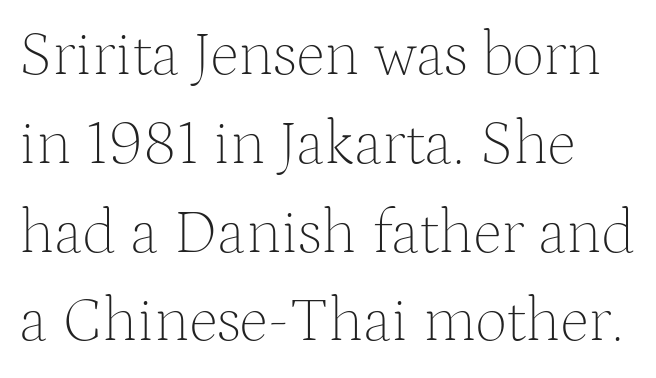
Q: Is the text bold? A: No.
Q: Is the text italic (slanted)? A: No, it is upright.
Q: Is the typeface a serif or a sans-serif typeface? A: Serif.
Q: Is the text underlined? A: No.
Q: Is the spacing between letters normal or unusually wide? A: Normal.
Q: Is the spacing between lines tight, normal or loose? A: Normal.
Q: Width (condensed, normal, or wide)? A: Normal.
Q: Stroke contrast? A: Medium.
Q: x-height? A: Medium.
Q: Monospaced? A: No.
